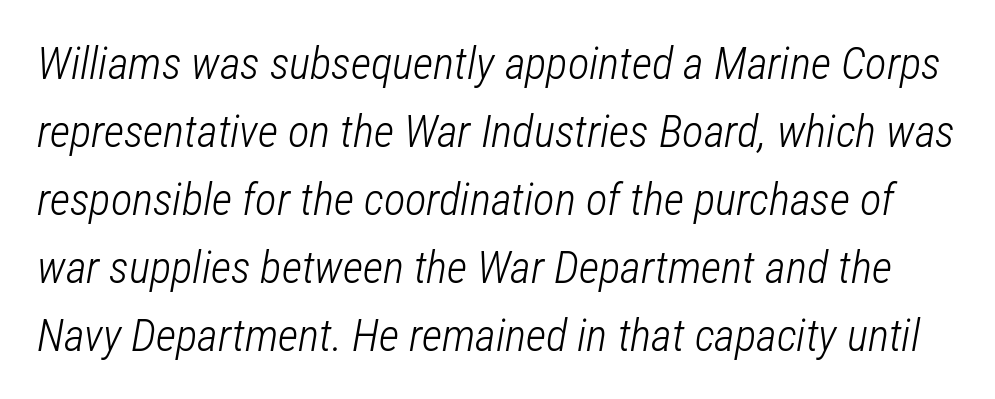
The image shows 45 px light, condensed type, italic (leaning right); set normal line spacing (1.51x), normal letter spacing, not underlined; low stroke contrast and a medium x-height.
